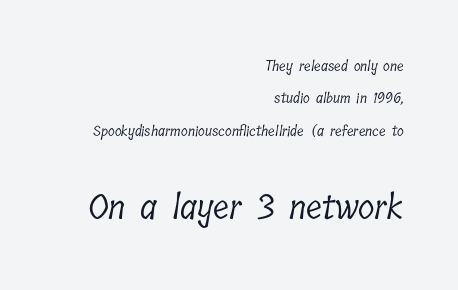
Proportional: the letters do not fall into vertical columns. The font is comparable to plain body text, perhaps lighter. The face used here is seriffed, in the tradition of book romans. Layout note: lines flush right. The composition opens small and finishes big. The block of text is sparse from top to bottom, with ample space between rows.
